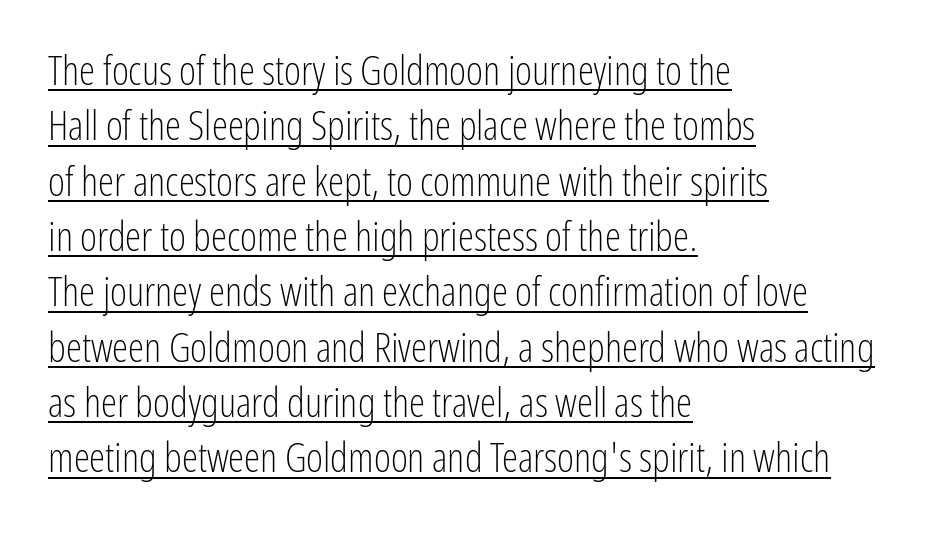
The image shows 41 px light, condensed sans-serif type, upright; set left-aligned, normal line spacing (1.35x), normal letter spacing, underlined; low stroke contrast and a medium x-height.
